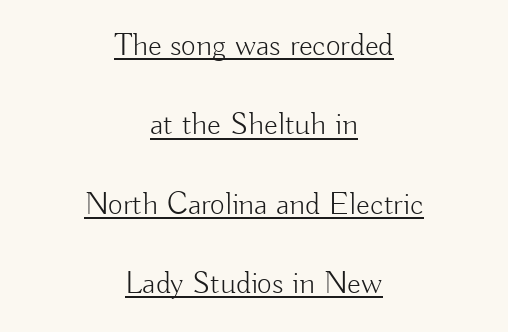
These lines keep a tight, regular rhythm from letter to letter. The designer went with a sans here, leaving each stem footless. What decoration does the sample have? An underline. Successive baselines arrive slowly, with a big drop between each.
